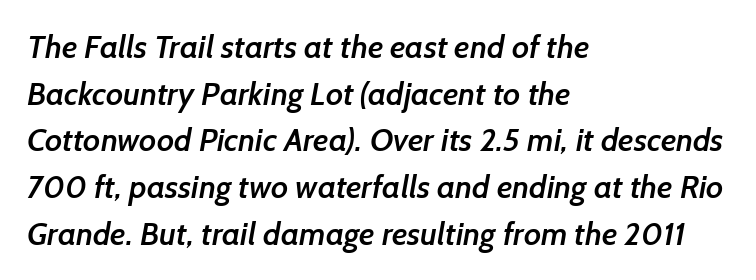
Q: Is the text bold? A: Semi-bold.
Q: Is the typeface a serif or a sans-serif typeface? A: Sans-serif.
Q: Is the text underlined? A: No.
Q: How is the paragraph aligned? A: Left-aligned.
Q: Is the spacing between letters normal or unusually wide? A: Normal.
Q: Is the spacing between lines tight, normal or loose? A: Normal.
Q: Width (condensed, normal, or wide)? A: Normal.
Q: Stroke contrast? A: Low.
Q: x-height? A: Medium.
Q: Monospaced? A: No.
